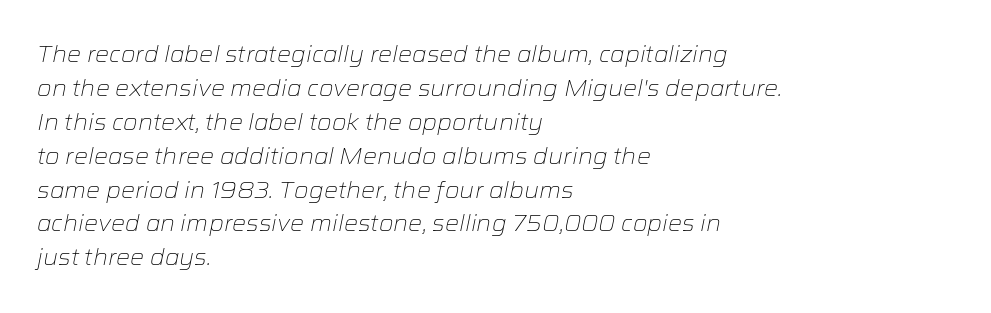
Q: Is the text bold? A: No.
Q: Is the text italic (slanted)? A: Yes, it leans right by about 12 degrees.
Q: Is the text underlined? A: No.
Q: How is the paragraph aligned? A: Left-aligned.
Q: Is the spacing between letters normal or unusually wide? A: Normal.
Q: Is the spacing between lines tight, normal or loose? A: Normal.
